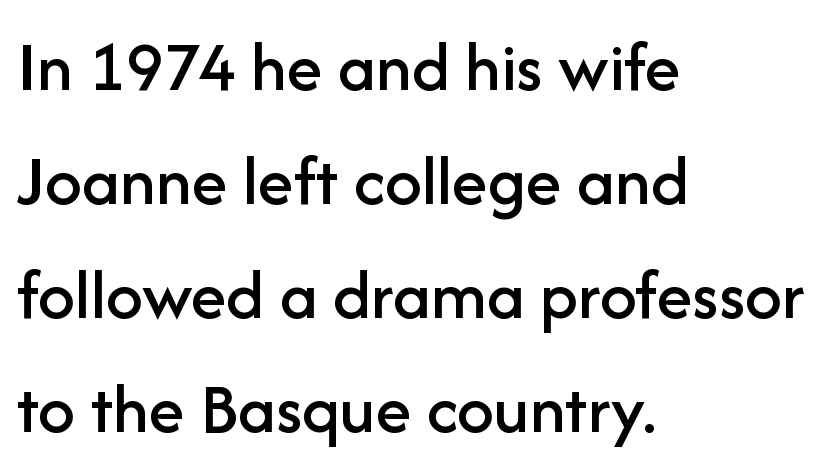
Notice how the stems are strictly vertical — no italics here. Notice how the passage keeps a crisp vertical edge on the left only. Tracking value appears to be zero — textbook default spacing. Each letter keeps its own natural width here, so spacing adapts to shape.
